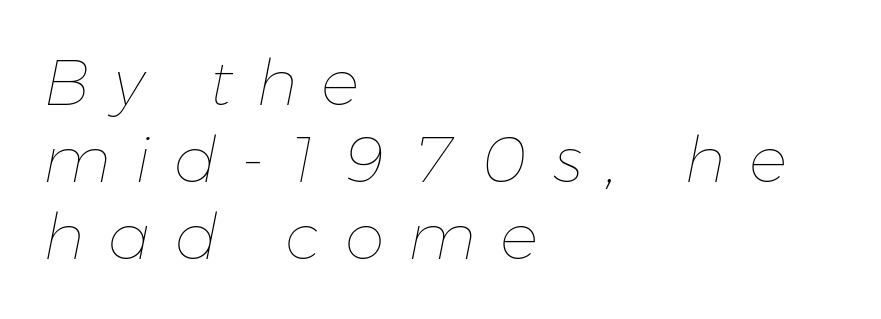
{"italic": "yes", "lean": "right", "slant_degrees": 11, "bold": "no", "weight": "thin", "width": "normal", "stroke_contrast": "low", "x_height": "medium", "monospaced": "no", "underline": "no", "align": "left", "line_spacing_ratio": 1.2, "letter_spacing": "wide", "letter_spacing_em": 0.37, "glyph_px": 64}
